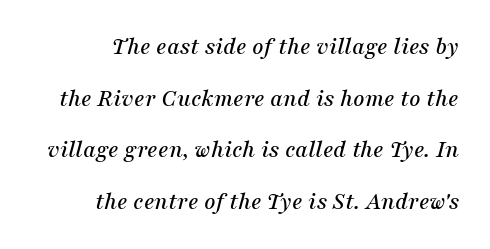
The space beneath each line is pristine and unruled. Each new line begins a long way beneath the previous one. Yep, that's italic — everything's leaning. Compared with typical body copy, the letter spacing here is the same.
